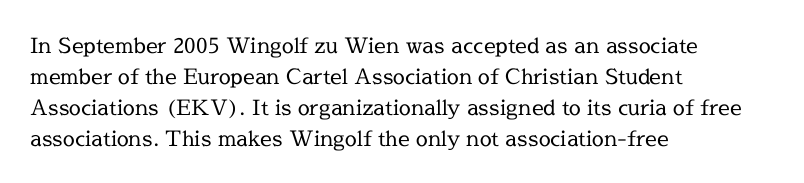
If you drew a line through each stem, it would be perfectly vertical. Leftover space on each line is placed entirely after the last word. The vertical gap from one line to the next is medium. The specimen omits any rule beneath the text block's lines.
